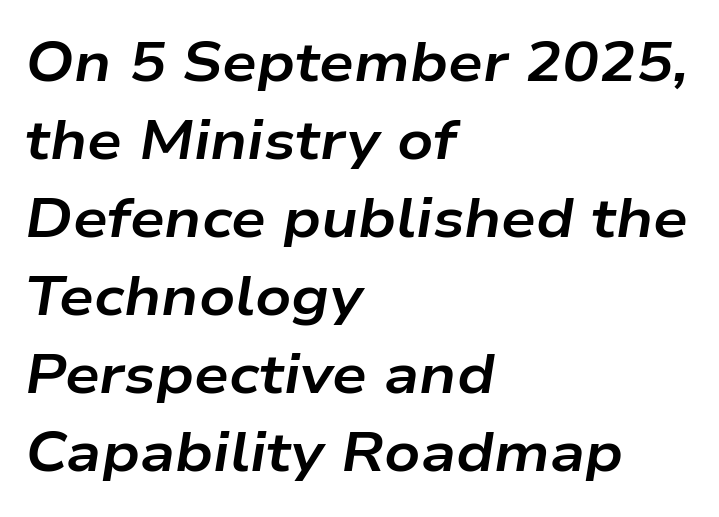
The image shows 55 px bold, wide type, italic (leaning right); set left-aligned, normal line spacing (1.42x), normal letter spacing, not underlined; low stroke contrast and a medium x-height.
